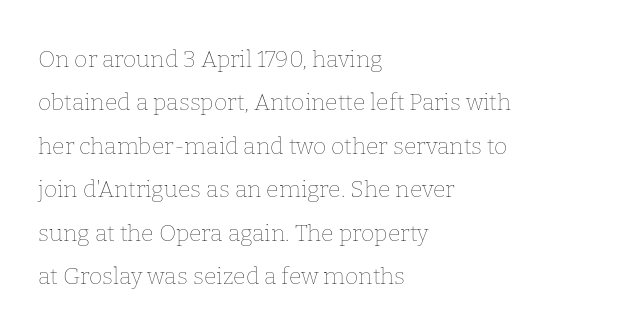
Q: Is the text bold? A: No.
Q: Is the text italic (slanted)? A: No, it is upright.
Q: Is the text underlined? A: No.
Q: How is the paragraph aligned? A: Left-aligned.
Q: Is the spacing between letters normal or unusually wide? A: Normal.
